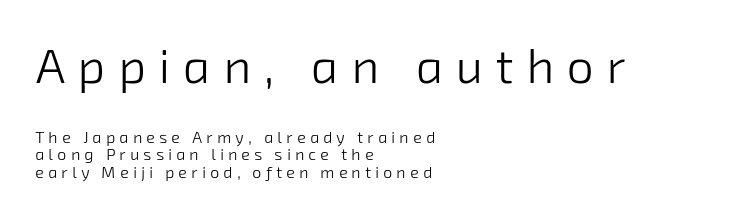
The image shows 48 px light sans-serif type; set left-aligned, tight line spacing (1.11x), unusually wide letter spacing (+0.27 em), not underlined; the first (top) block is 3.0x larger; low stroke contrast and a medium x-height.
